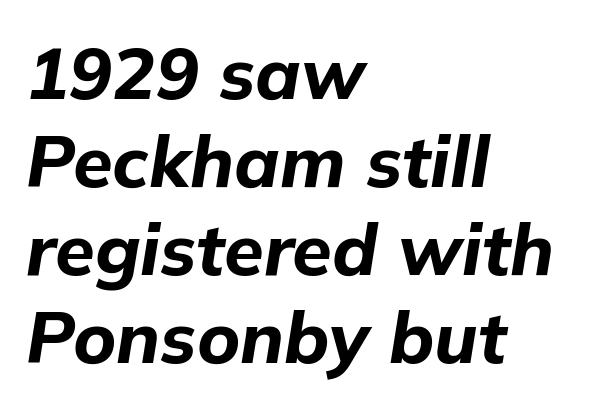
The lines are quadded left. In terms of posture, this sample is oblique. Strokes here are thick enough to call this a true bold. You could not count columns in this text — the font is proportionally spaced.
